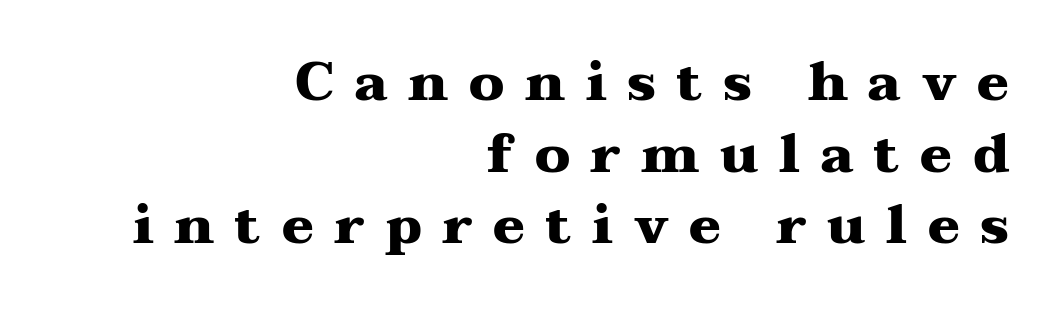
Q: Is the text bold? A: Yes.
Q: Is the text italic (slanted)? A: No, it is upright.
Q: Is the typeface a serif or a sans-serif typeface? A: Serif.
Q: Is the text underlined? A: No.
Q: How is the paragraph aligned? A: Right-aligned.
Q: Is the spacing between letters normal or unusually wide? A: Unusually wide.
Q: Is the spacing between lines tight, normal or loose? A: Normal.
Q: Width (condensed, normal, or wide)? A: Wide.
Q: Stroke contrast? A: Medium.
Q: x-height? A: Medium.
Q: Monospaced? A: No.
